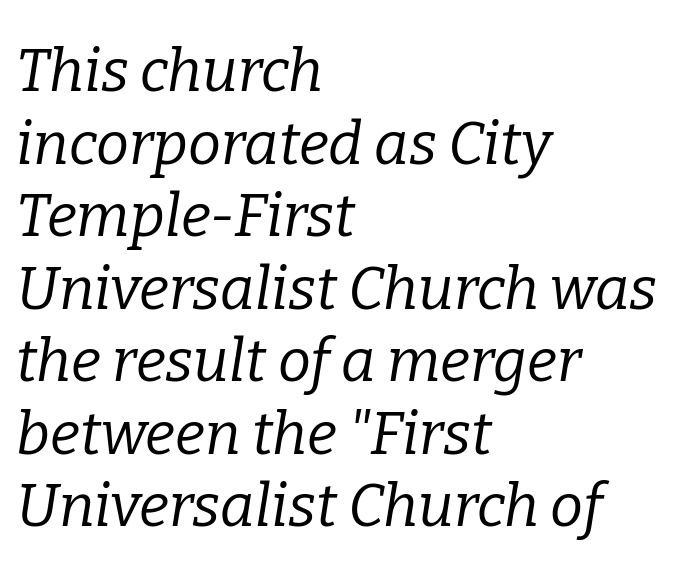
{"serif": "yes", "italic": "yes", "lean": "right", "slant_degrees": 9, "bold": "no", "weight": "regular", "width": "normal", "stroke_contrast": "low", "x_height": "medium", "monospaced": "no", "underline": "no", "align": "left", "line_spacing_ratio": 1.23, "letter_spacing": "normal", "letter_spacing_em": 0.0, "glyph_px": 59}
